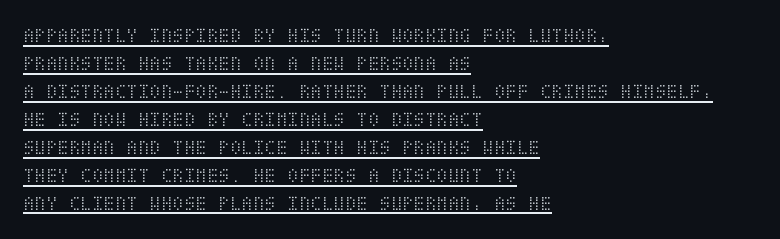
No extra ink here — the face is not bold. The line texture is even and compact thanks to regular tracking. The rendered words wear a rule along their underside. You can tell it's not italic because the verticals are truly vertical. Normally led — the rows are evenly, conventionally spaced.
